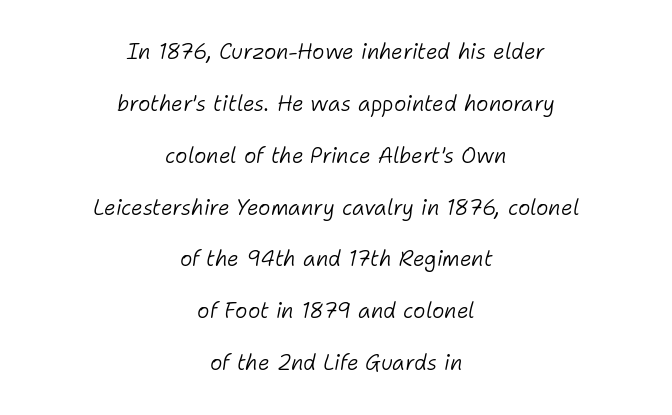
{"italic": "yes", "lean": "right", "slant_degrees": 11, "bold": "no", "underline": "no", "align": "center", "line_spacing": "loose", "line_spacing_ratio": 2.47, "letter_spacing": "normal", "letter_spacing_em": 0.0, "glyph_px": 21}
